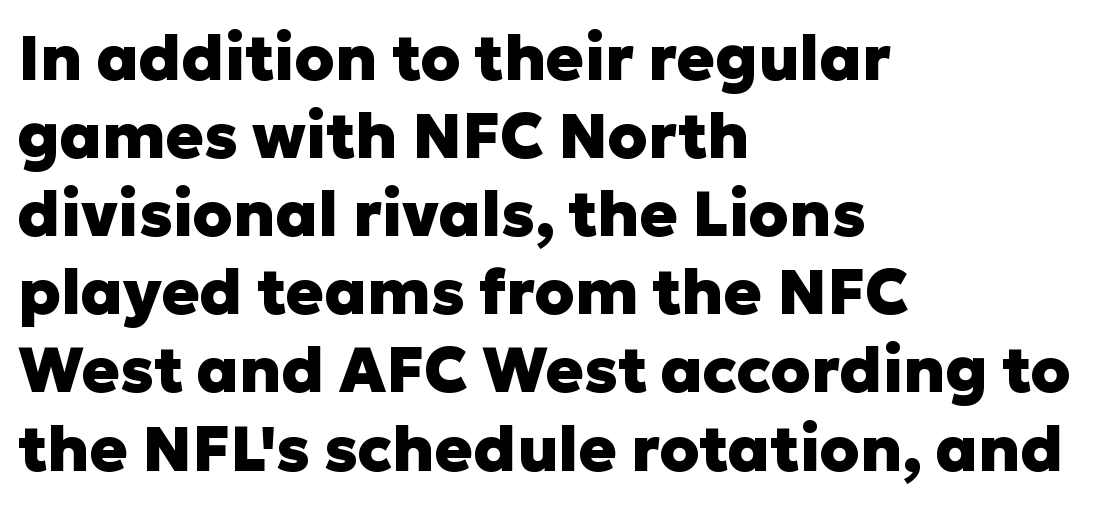
Q: Is the text bold? A: Yes.
Q: Is the text italic (slanted)? A: No, it is upright.
Q: Is the typeface a serif or a sans-serif typeface? A: Sans-serif.
Q: Is the text underlined? A: No.
Q: How is the paragraph aligned? A: Left-aligned.
Q: Is the spacing between letters normal or unusually wide? A: Normal.
Q: Width (condensed, normal, or wide)? A: Normal.
Q: Stroke contrast? A: Low.
Q: x-height? A: Medium.
Q: Monospaced? A: No.
